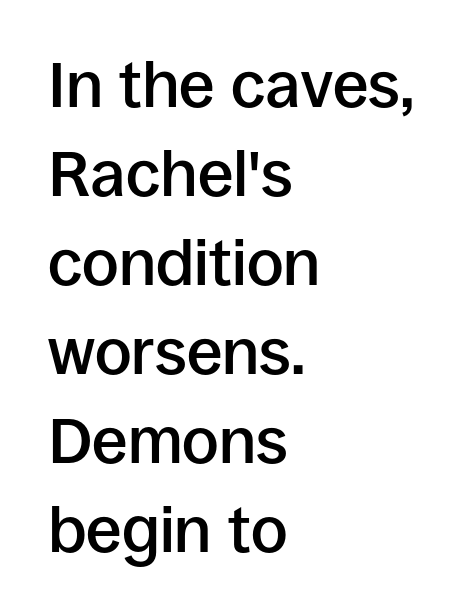
Q: Is the text bold? A: Semi-bold.
Q: Is the text italic (slanted)? A: No, it is upright.
Q: Is the typeface a serif or a sans-serif typeface? A: Sans-serif.
Q: Is the text underlined? A: No.
Q: How is the paragraph aligned? A: Left-aligned.
Q: Is the spacing between letters normal or unusually wide? A: Normal.
Q: Is the spacing between lines tight, normal or loose? A: Normal.
Q: Width (condensed, normal, or wide)? A: Normal.
Q: Stroke contrast? A: Low.
Q: x-height? A: Large.
Q: Monospaced? A: No.
